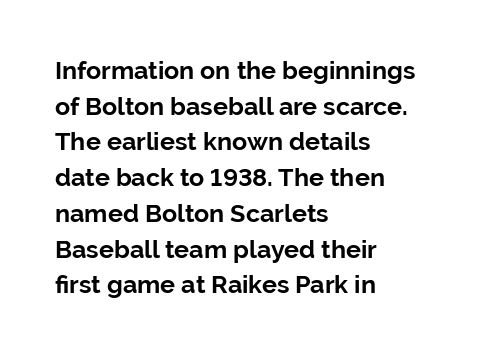
This rendering leaves character spacing at its baseline value. Any mark beneath the type? The region is blank. This is roman type, the default non-slanted kind. Pretty heavy lettering here — definitely bold. Notice how descenders clear the ascenders below comfortably — that's standard leading. All the whitespace from short lines collects on the right.
